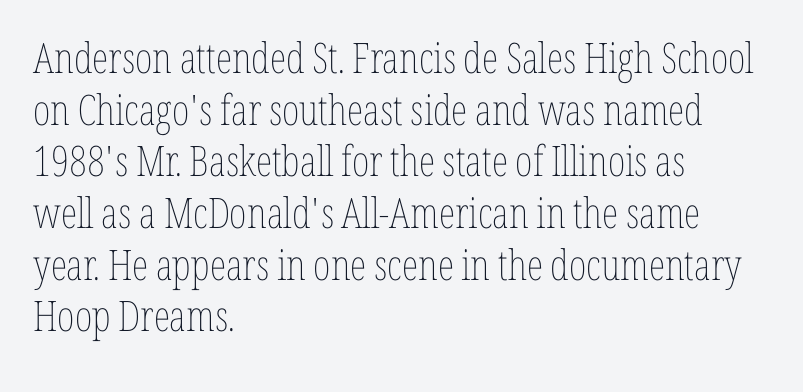
Varying glyph widths throughout — classic text-font behaviour. Posture: vertical. The passage shown is not underscored anywhere. This sample is left-justified, so line endings fall wherever the words run out.
